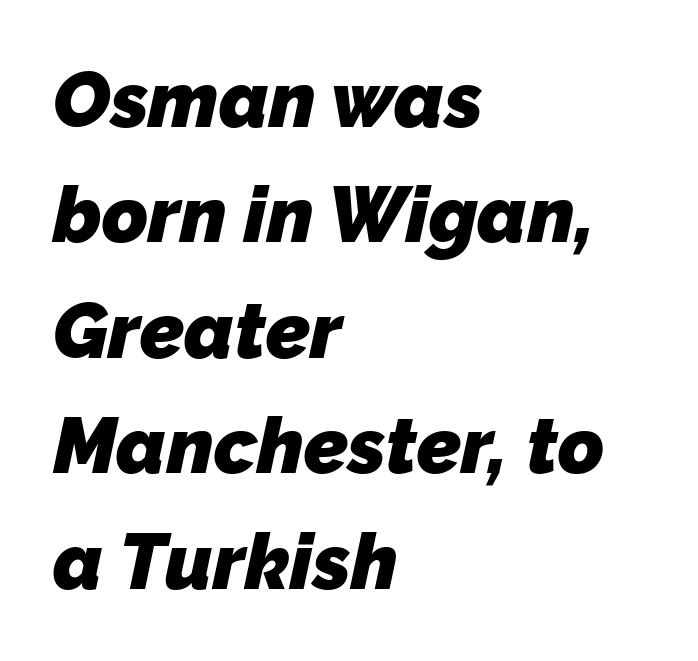
Notice how descenders clear the ascenders below comfortably — that's standard leading. Character widths vary here, with narrow letters taking less room than wide ones. The string is rendered with underlining switched off. The horizontal fit of the characters is conventional and even.
